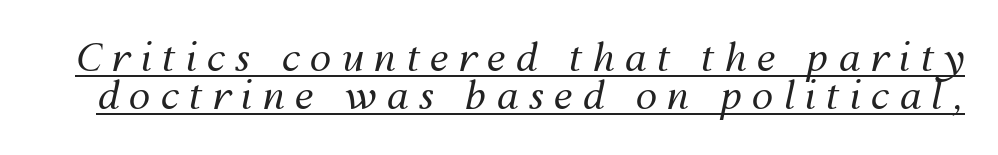
Q: Is the text bold? A: No.
Q: Is the text italic (slanted)? A: Yes, it leans right by about 12 degrees.
Q: Is the text underlined? A: Yes.
Q: Is the spacing between letters normal or unusually wide? A: Unusually wide.
Q: Is the spacing between lines tight, normal or loose? A: Tight.
Q: Width (condensed, normal, or wide)? A: Normal.
Q: Stroke contrast? A: Medium.
Q: x-height? A: Medium.
Q: Monospaced? A: No.
